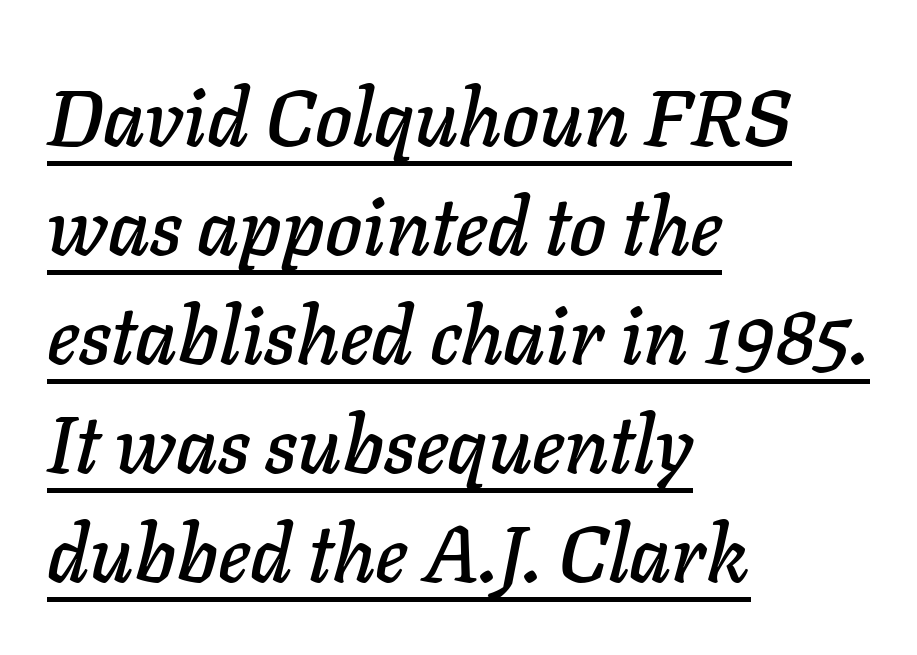
{"italic": "yes", "lean": "right", "slant_degrees": 11, "width": "normal", "stroke_contrast": "low", "x_height": "medium", "monospaced": "no", "underline": "yes", "align": "left", "line_spacing": "normal", "line_spacing_ratio": 1.38, "letter_spacing": "normal", "letter_spacing_em": 0.0, "glyph_px": 79}
